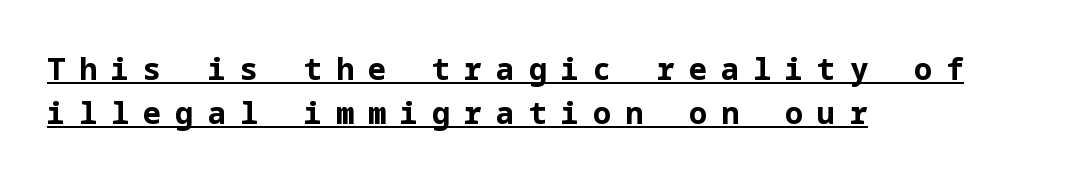
Q: Is the text bold? A: Yes.
Q: Is the text italic (slanted)? A: No, it is upright.
Q: Is the typeface a serif or a sans-serif typeface? A: Sans-serif.
Q: Is the text underlined? A: Yes.
Q: How is the paragraph aligned? A: Left-aligned.
Q: Is the spacing between letters normal or unusually wide? A: Unusually wide.
Q: Is the spacing between lines tight, normal or loose? A: Normal.
Q: Width (condensed, normal, or wide)? A: Normal.
Q: Stroke contrast? A: Low.
Q: x-height? A: Medium.
